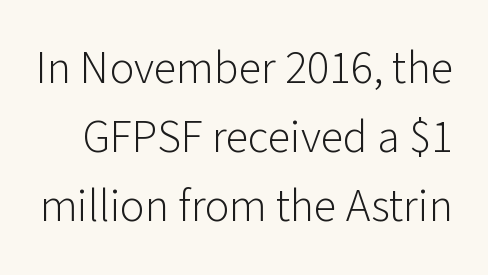
A typesetter would call this leading conventional body-copy spacing. Caption: standard tracking, unaltered. Every stem runs plumb, perpendicular to the baseline. Type without underlining. The letters look calm and open, with moderate or lighter stems. Are there feet on the stems? There aren't — it's a sans.
